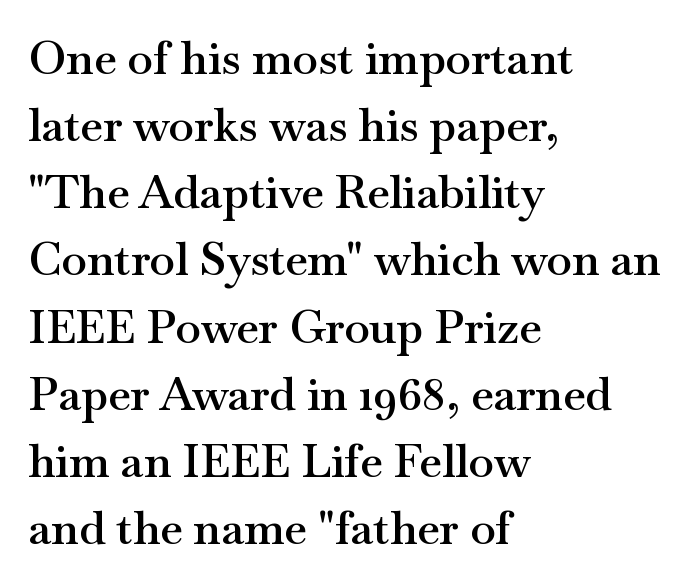
{"serif": "yes", "italic": "no", "bold": "semi", "weight": "semibold", "width": "wide", "stroke_contrast": "medium", "x_height": "small", "monospaced": "no", "underline": "no", "align": "left", "line_spacing": "normal", "line_spacing_ratio": 1.46, "letter_spacing": "normal", "letter_spacing_em": 0.0, "glyph_px": 46}
